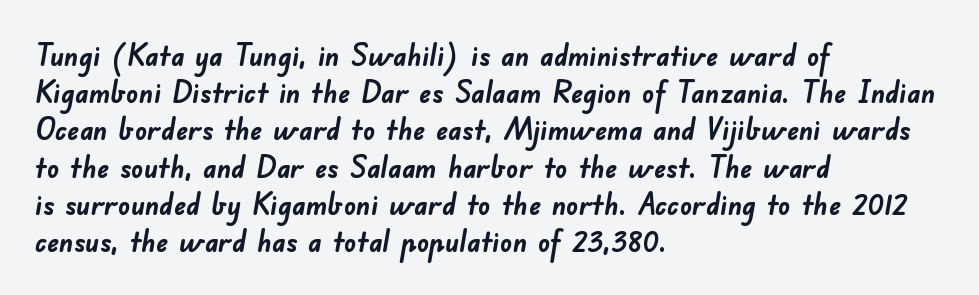
The image shows 30 px semibold sans-serif type; set left-aligned, line spacing 1.24x, normal letter spacing, not underlined; low stroke contrast and a small x-height.
